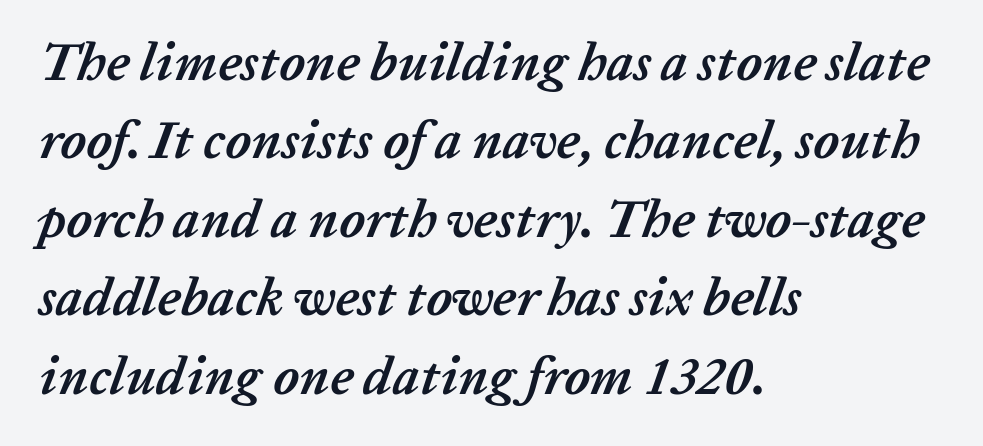
Each word holds together tightly as a unit, with standard inter-letter gaps. Bold? Absolutely — the strokes are thick and heavy. Looking at the ascenders, they clearly lean. The paragraph shown leans on its left margin. Compared with typical paragraphs, the rows here are spaced about the same.
